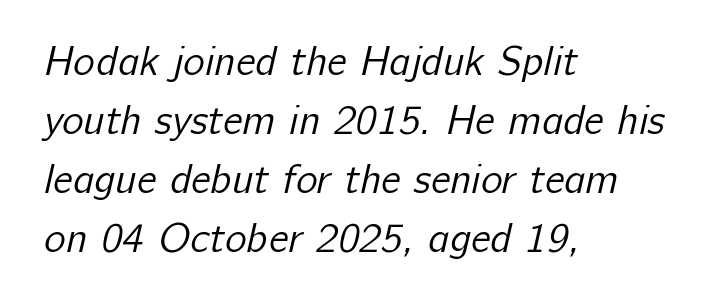
The image shows 41 px regular-weight sans-serif type; set left-aligned, normal line spacing (1.44x), normal letter spacing, not underlined; low stroke contrast and a medium x-height.
